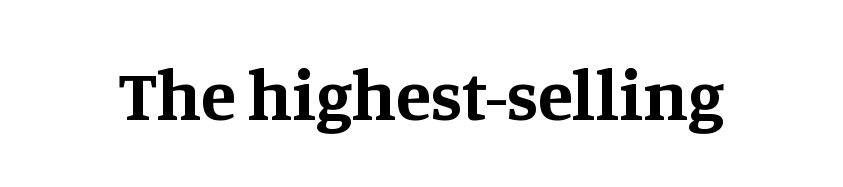
The image shows 71 px bold serif type, upright; set normal letter spacing, not underlined; medium stroke contrast and a large x-height.
